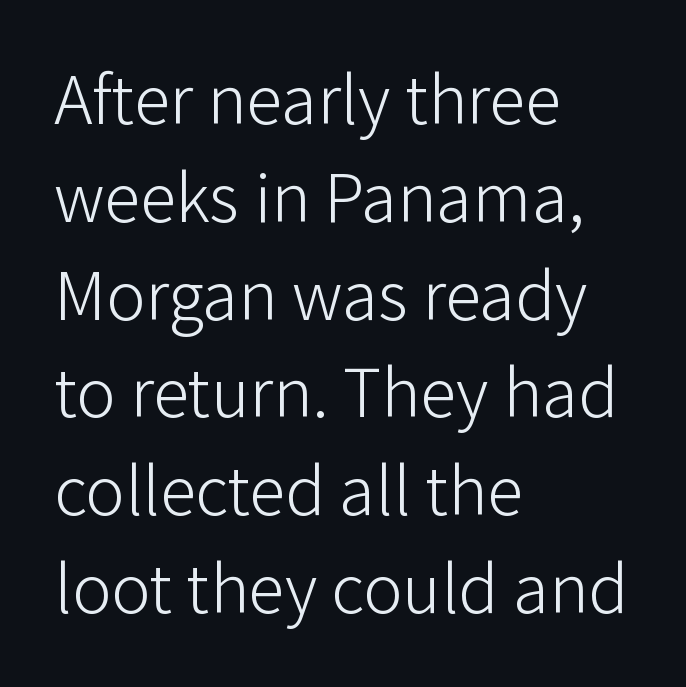
Every row of glyphs begins at an identical x-position on the left. In terms of letterspacing, this is plain default setting. Type without underlining. Evenly set lines give the paragraph a standard silhouette.
